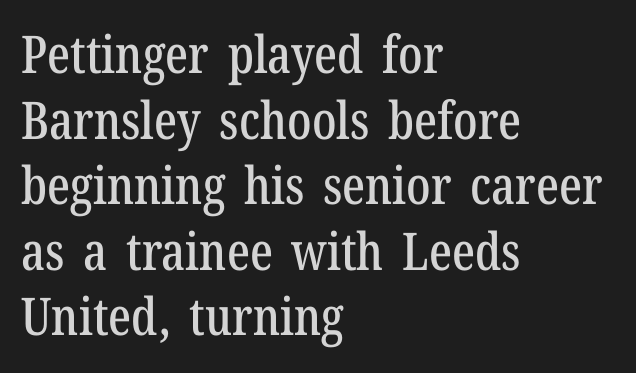
{"serif": "yes", "italic": "no", "width": "condensed", "stroke_contrast": "low", "x_height": "medium", "monospaced": "no", "underline": "no", "align": "left", "line_spacing": "normal", "line_spacing_ratio": 1.26, "letter_spacing": "normal", "letter_spacing_em": 0.0, "glyph_px": 52}
